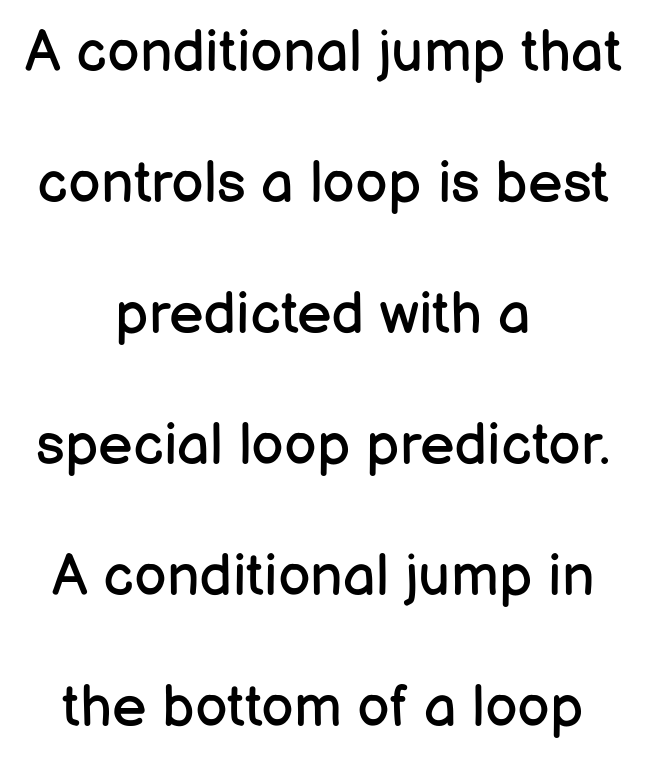
{"serif": "no", "italic": "no", "bold": "no", "weight": "regular", "width": "normal", "stroke_contrast": "low", "x_height": "medium", "monospaced": "no", "underline": "no", "align": "center", "line_spacing": "loose", "line_spacing_ratio": 2.26, "letter_spacing": "normal", "letter_spacing_em": 0.0, "glyph_px": 58}
